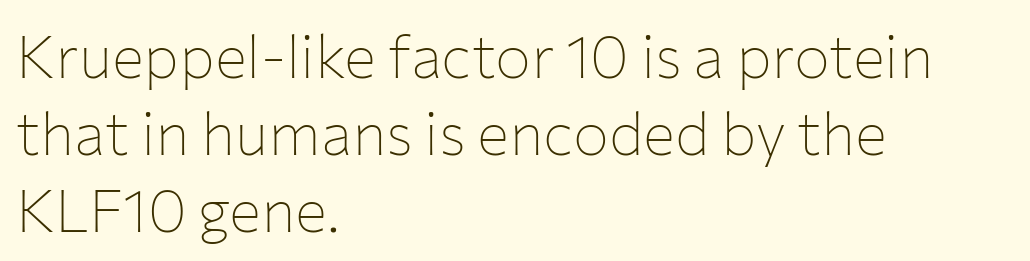
{"serif": "no", "italic": "no", "bold": "no", "weight": "thin", "width": "normal", "stroke_contrast": "low", "x_height": "medium", "monospaced": "no", "underline": "no", "align": "left", "line_spacing": "normal", "line_spacing_ratio": 1.28, "letter_spacing": "normal", "letter_spacing_em": 0.0, "glyph_px": 60}
